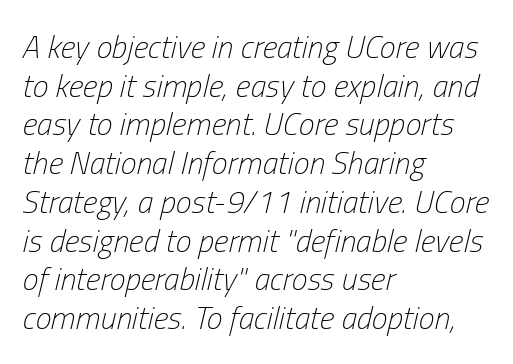
The image shows 32 px light, condensed type, italic (leaning right); set left-aligned, line spacing 1.21x, normal letter spacing, not underlined; low stroke contrast and a medium x-height.
